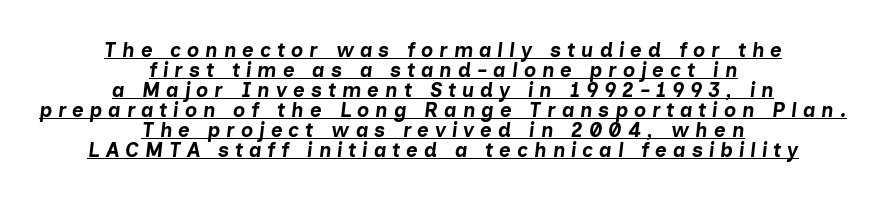
This sample carries an underscore along the baseline area. I'd describe the lettering as bold — thick and assertive. The horizontal fit of the characters is loose and conspicuously gappy. The rag falls on both sides of this text block equally. Rendered with sloped, italic letterforms.
